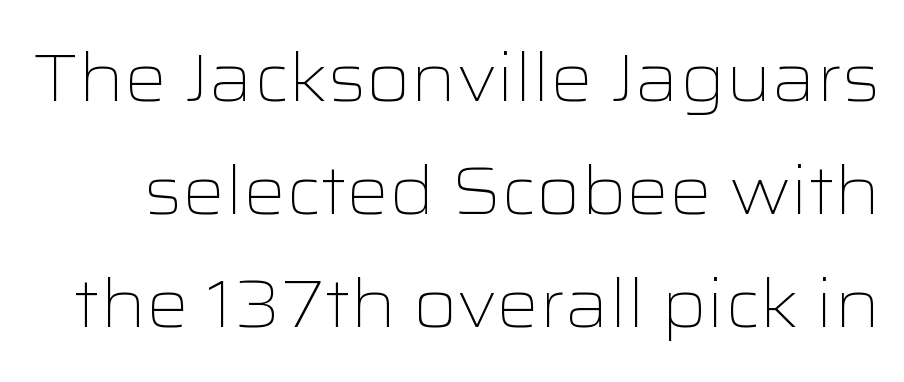
Rule under the text: the space is simply empty. The space between consecutive lines is moderate. No extra ink here — the face is not bold. Caption: standard tracking, unaltered. The letters stand upright; this is a roman face.
